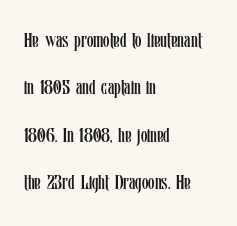
Q: Is the text bold? A: No.
Q: Is the text italic (slanted)? A: No, it is upright.
Q: Is the text underlined? A: No.
Q: How is the paragraph aligned? A: Left-aligned.
Q: Is the spacing between letters normal or unusually wide? A: Normal.
Q: Is the spacing between lines tight, normal or loose? A: Loose.
